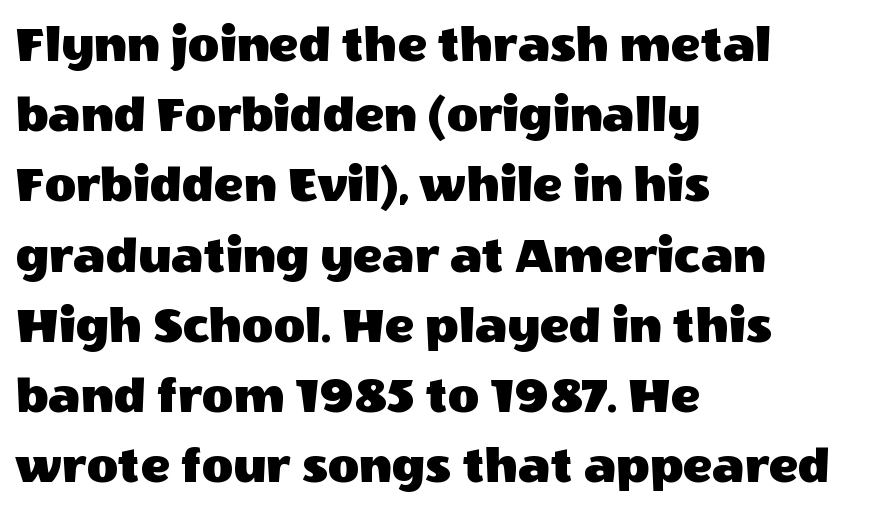
Q: Is the text italic (slanted)? A: No, it is upright.
Q: Is the typeface a serif or a sans-serif typeface? A: Sans-serif.
Q: Is the text underlined? A: No.
Q: How is the paragraph aligned? A: Left-aligned.
Q: Is the spacing between letters normal or unusually wide? A: Normal.
Q: Is the spacing between lines tight, normal or loose? A: Normal.
Q: Width (condensed, normal, or wide)? A: Normal.
Q: x-height? A: Large.
Q: Monospaced? A: No.
